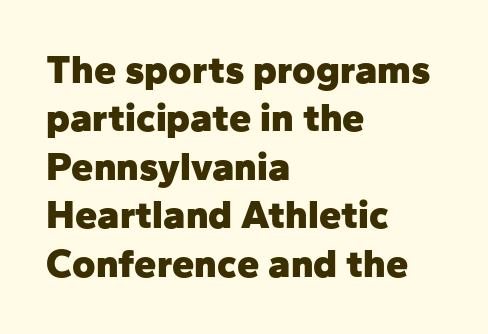
The image shows 40 px heavy sans-serif type, upright; set left-aligned, line spacing 1.21x, normal letter spacing, not underlined; low stroke contrast and a medium x-height.
